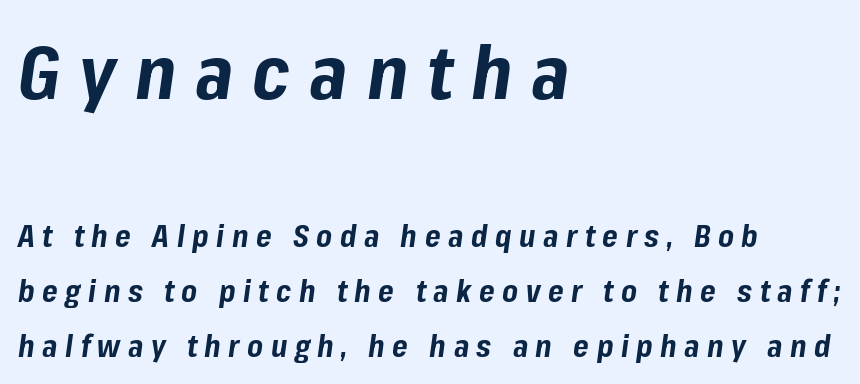
Q: Is the text bold? A: Yes.
Q: Is the text italic (slanted)? A: Yes, it leans right by about 8 degrees.
Q: Is the text underlined? A: No.
Q: How is the paragraph aligned? A: Left-aligned.
Q: Is the spacing between letters normal or unusually wide? A: Unusually wide.
Q: Which block of text is set in a larger size, the first (top) or the second (bottom)? A: The first (top) one.
Q: Width (condensed, normal, or wide)? A: Normal.
Q: Stroke contrast? A: Low.
Q: x-height? A: Medium.
Q: Monospaced? A: No.
